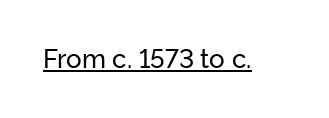
The image shows 26 px text type, upright; set normal letter spacing, underlined.
